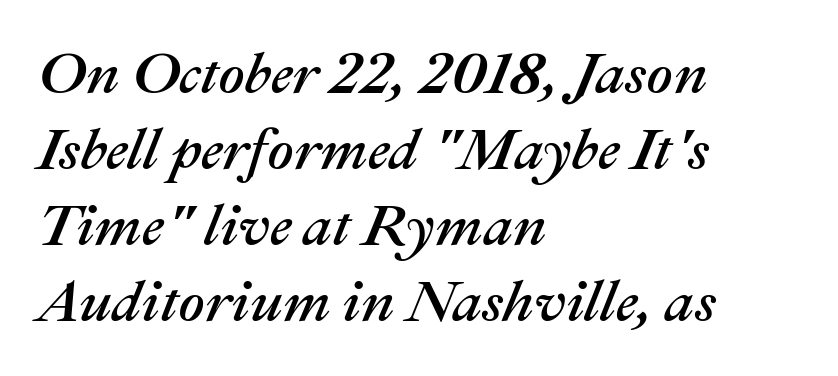
Where is the straight margin? On the left. Here the glyphs are tracked normally, forming tight word shapes. Style check: oblique. A typesetter would call this proportional, since set widths differ per character. Rows of type keep a routine distance in the vertical direction.
